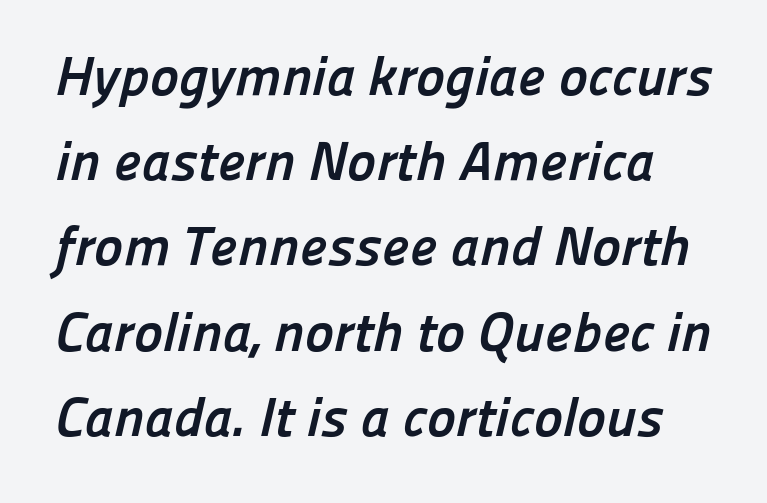
Each word holds together tightly as a unit, with standard inter-letter gaps. Students, this is bold: see how much ink each stroke carries. You could not count columns in this text — the font is proportionally spaced. The rendering uses a moderate line-height, typical for paragraphs. The type family on display is of the sans-serif kind.
